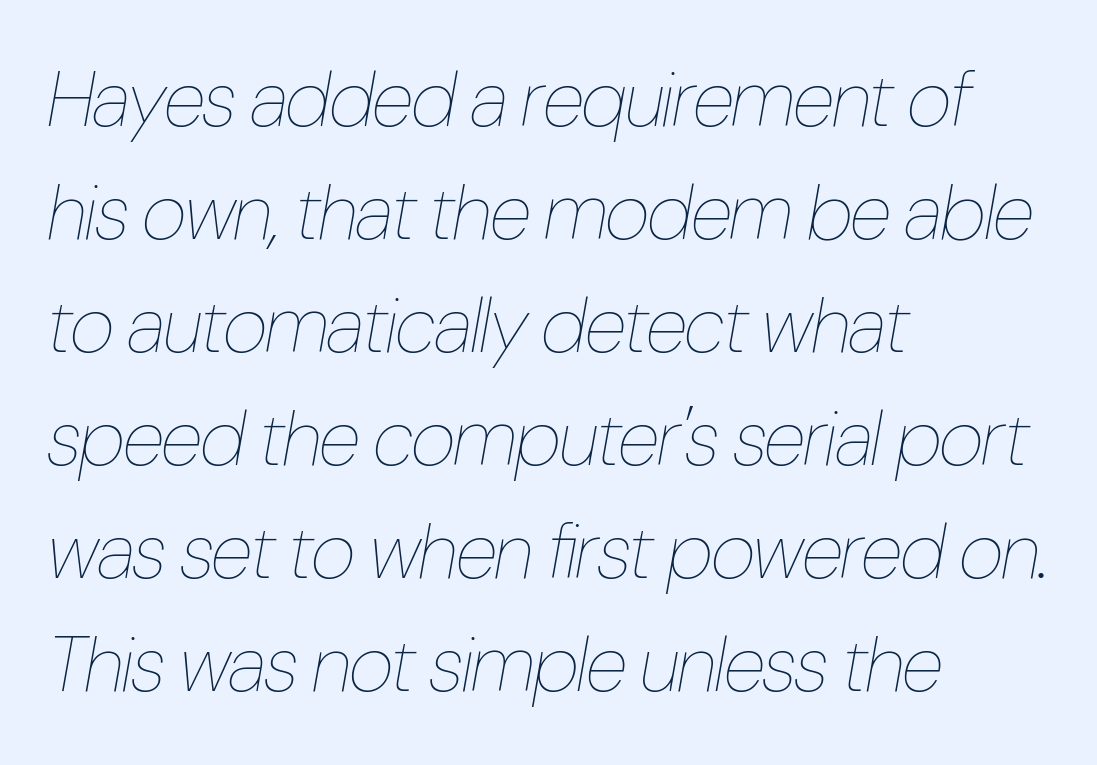
The strip under each line holds only bare page. The font is comparable to plain body text, perhaps lighter. Would a proofreader flag this as italicized? Yes. Think of a printed novel: that variable character pitch is what you see here. The setting favours the left margin, as ordinary paragraphs usually do. In terms of letterspacing, this is plain default setting.
